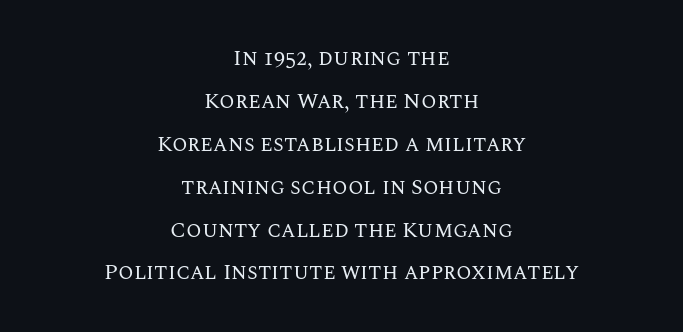
This rendering uses center alignment, leaving both contours irregular but symmetric. This is not heavy type; no bold has been used. Spacing between characters is what you'd get straight out of the box. Designer's note — italics off, roman on. Summary of vertical rhythm: relaxed, with wide interline spacing.
